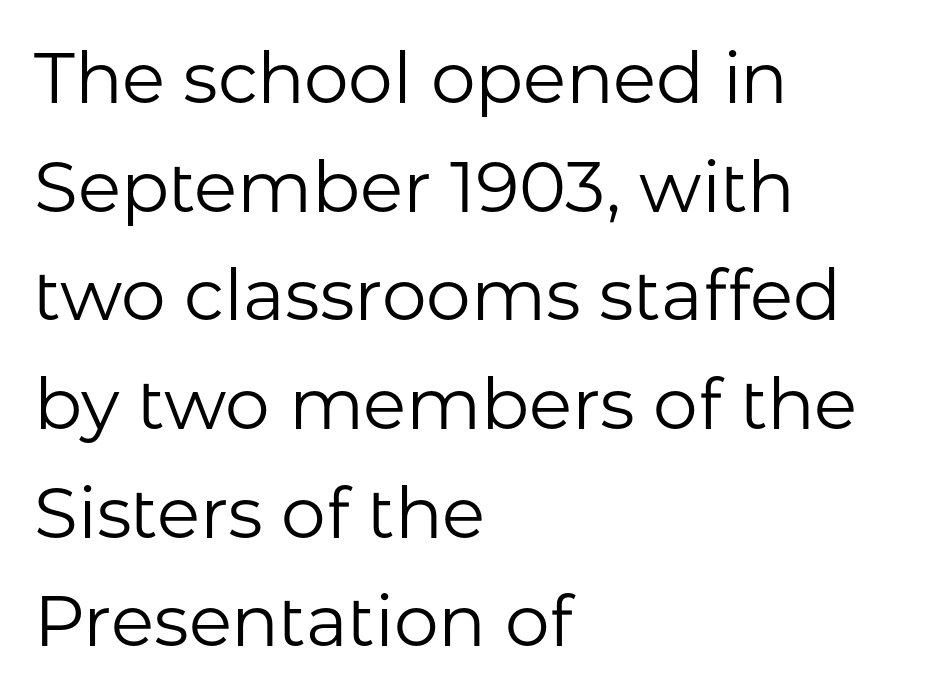
Examine the stroke ends and you'll find no serifs. This sample uses an upright cut, with every glyph sitting square on the baseline. Reading down the block, your eye returns to a fixed left position each line. This sample has the flowing, uneven cadence of proportional lettering.
